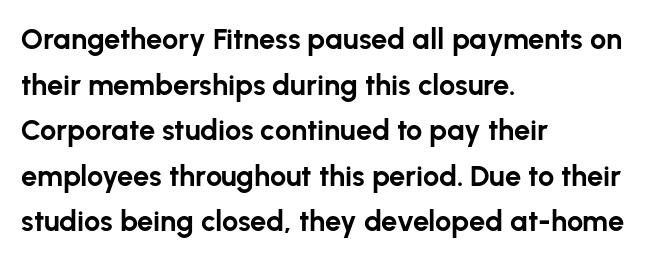
Q: Is the text bold? A: Yes.
Q: Is the text italic (slanted)? A: No, it is upright.
Q: Is the typeface a serif or a sans-serif typeface? A: Sans-serif.
Q: Is the text underlined? A: No.
Q: How is the paragraph aligned? A: Left-aligned.
Q: Is the spacing between letters normal or unusually wide? A: Normal.
Q: Is the spacing between lines tight, normal or loose? A: Normal.
Q: Width (condensed, normal, or wide)? A: Normal.
Q: Stroke contrast? A: Low.
Q: x-height? A: Medium.
Q: Monospaced? A: No.
